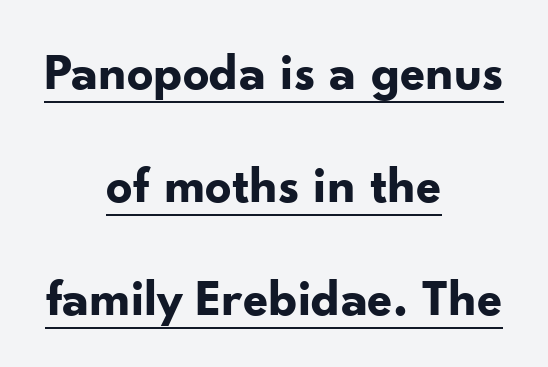
The image shows 52 px bold sans-serif type, upright; set centered, loose line spacing (2.17x), normal letter spacing, underlined; low stroke contrast and a small x-height.
